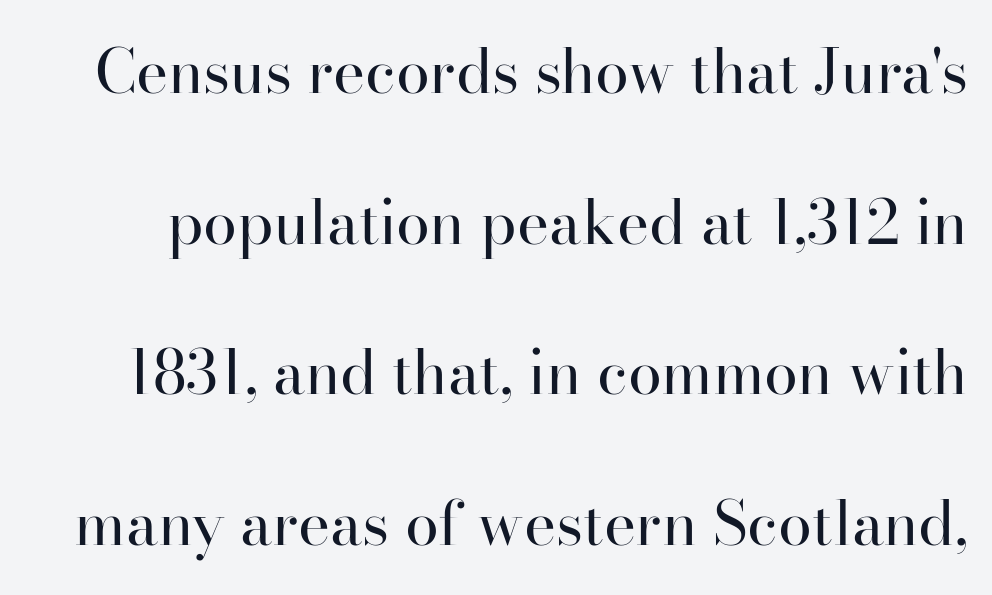
{"serif": "yes", "italic": "no", "bold": "no", "weight": "regular", "width": "normal", "stroke_contrast": "high", "x_height": "small", "monospaced": "no", "underline": "no", "line_spacing": "loose", "line_spacing_ratio": 2.47, "letter_spacing": "normal", "letter_spacing_em": 0.0, "glyph_px": 61}
